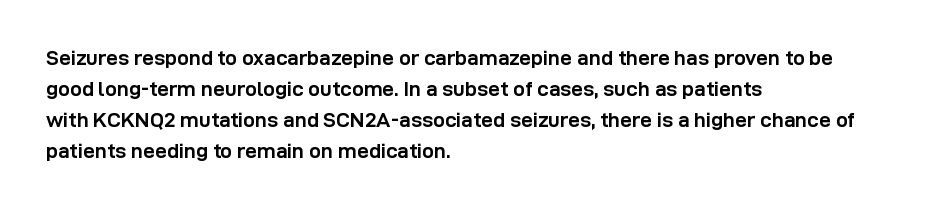
{"italic": "no", "bold": "yes", "underline": "no", "align": "left", "line_spacing": "normal", "line_spacing_ratio": 1.47, "letter_spacing": "normal", "letter_spacing_em": 0.0, "glyph_px": 21}
